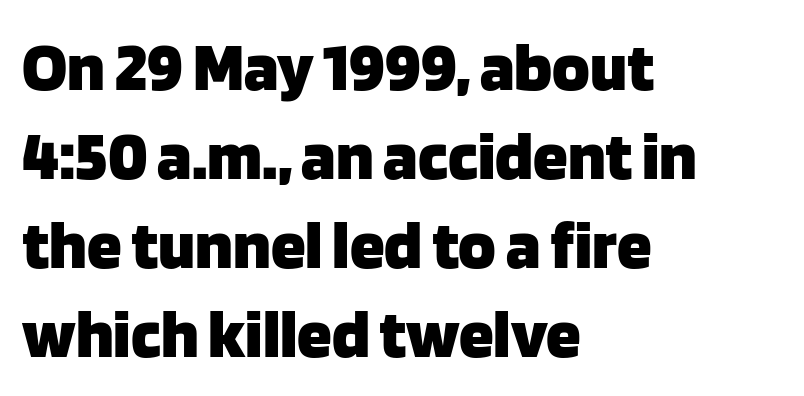
Q: Is the text bold? A: Yes.
Q: Is the text italic (slanted)? A: No, it is upright.
Q: Is the typeface a serif or a sans-serif typeface? A: Sans-serif.
Q: Is the text underlined? A: No.
Q: How is the paragraph aligned? A: Left-aligned.
Q: Is the spacing between letters normal or unusually wide? A: Normal.
Q: Is the spacing between lines tight, normal or loose? A: Normal.
Q: Width (condensed, normal, or wide)? A: Normal.
Q: Stroke contrast? A: Low.
Q: x-height? A: Large.
Q: Monospaced? A: No.
